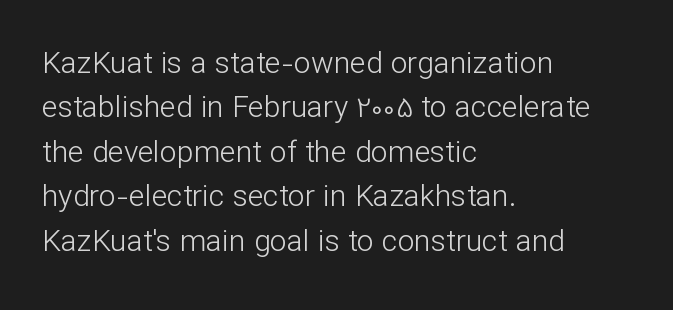
The image shows 30 px light sans-serif type, upright; set left-aligned, normal line spacing (1.48x), normal letter spacing, not underlined; low stroke contrast and a medium x-height.
